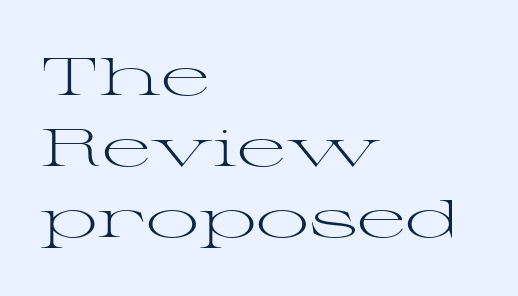
These lines are set flush left with a ragged right edge. Honestly, there is no underline to notice here at all. Compared with typical paragraphs, the rows here are spaced about the same. Style check: upright. Stroke terminals: seriffed.
